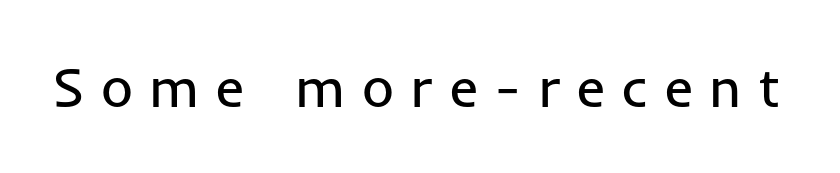
Each letter keeps its own natural width here, so spacing adapts to shape. Vertical strokes here are truly vertical. Here the glyphs are tracked loosely, breaking word shapes into spaced letters. Vertical stems look standard width or narrower in stroke. Bare-footed words on every line.
